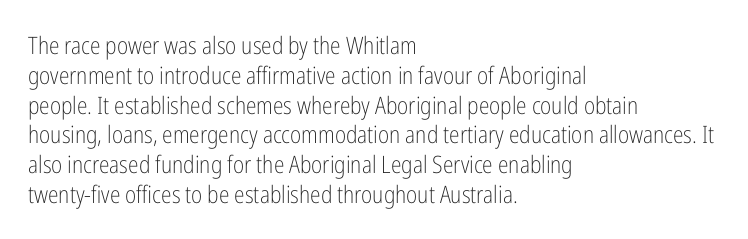
{"italic": "no", "bold": "no", "underline": "no", "align": "left", "line_spacing_ratio": 1.24, "letter_spacing": "normal", "letter_spacing_em": 0.0, "glyph_px": 24}
